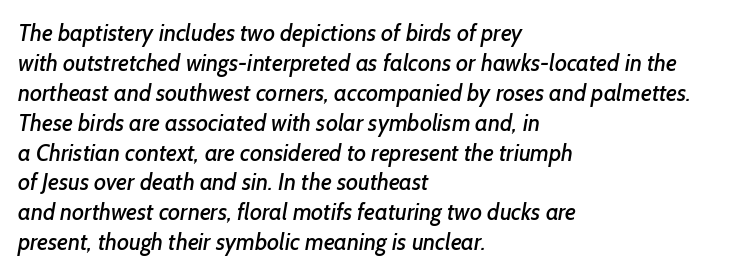
{"underline": "no", "align": "left", "line_spacing": "normal", "line_spacing_ratio": 1.3, "letter_spacing": "normal", "letter_spacing_em": 0.0, "glyph_px": 23}
